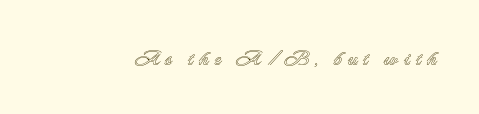
Q: Is the text italic (slanted)? A: Yes.
Q: Is the text underlined? A: No.
Q: Is the spacing between letters normal or unusually wide? A: Unusually wide.
